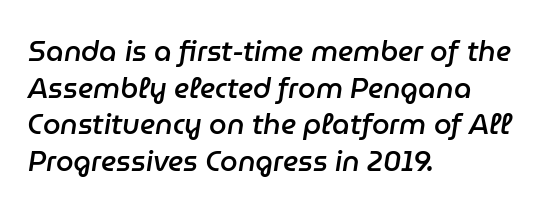
{"italic": "yes", "lean": "right", "slant_degrees": 9, "bold": "semi", "weight": "semibold", "width": "normal", "stroke_contrast": "low", "x_height": "medium", "monospaced": "no", "underline": "no", "align": "left", "line_spacing": "normal", "line_spacing_ratio": 1.31, "letter_spacing": "normal", "letter_spacing_em": 0.0, "glyph_px": 28}
